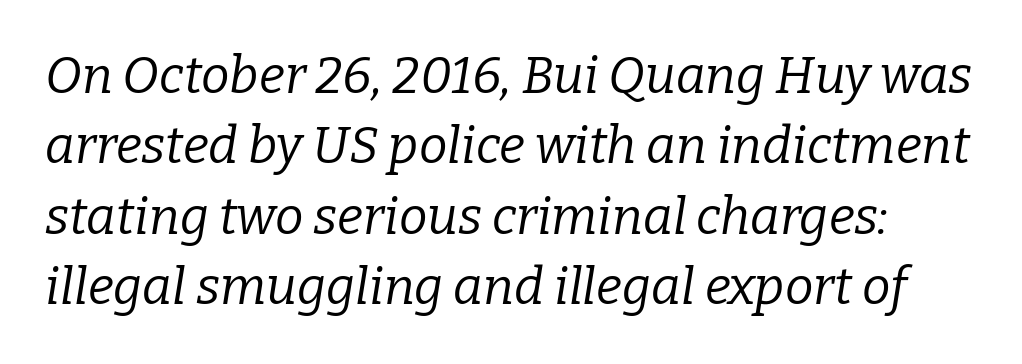
The image shows 51 px regular-weight serif type, italic (leaning right); set normal line spacing (1.38x), normal letter spacing, not underlined; low stroke contrast and a medium x-height.
